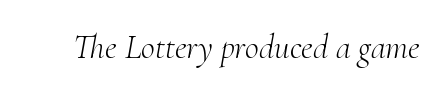
Q: Is the text bold? A: No.
Q: Is the text italic (slanted)? A: Yes, it leans right by about 10 degrees.
Q: Is the typeface a serif or a sans-serif typeface? A: Serif.
Q: Is the text underlined? A: No.
Q: Is the spacing between letters normal or unusually wide? A: Normal.
Q: Width (condensed, normal, or wide)? A: Normal.
Q: Stroke contrast? A: Medium.
Q: x-height? A: Small.
Q: Monospaced? A: No.
